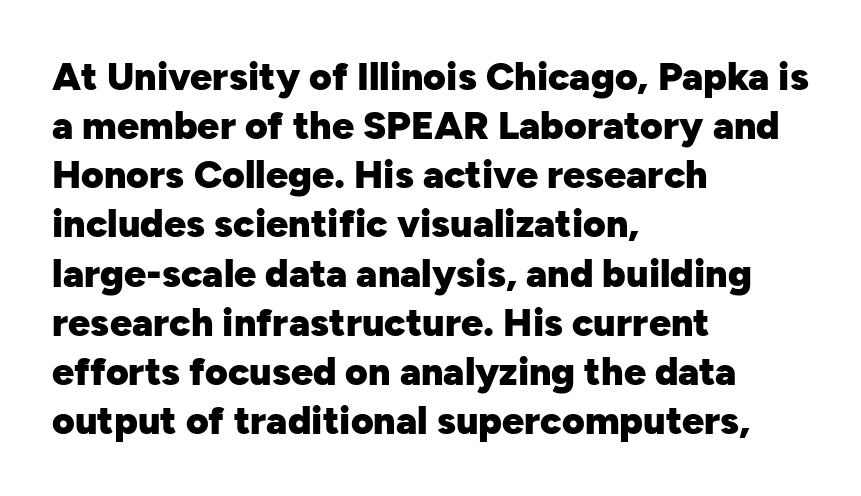
{"serif": "no", "italic": "no", "bold": "yes", "weight": "heavy", "width": "normal", "stroke_contrast": "low", "x_height": "medium", "monospaced": "no", "underline": "no", "align": "left", "line_spacing": "normal", "line_spacing_ratio": 1.26, "letter_spacing": "normal", "letter_spacing_em": 0.0, "glyph_px": 39}
